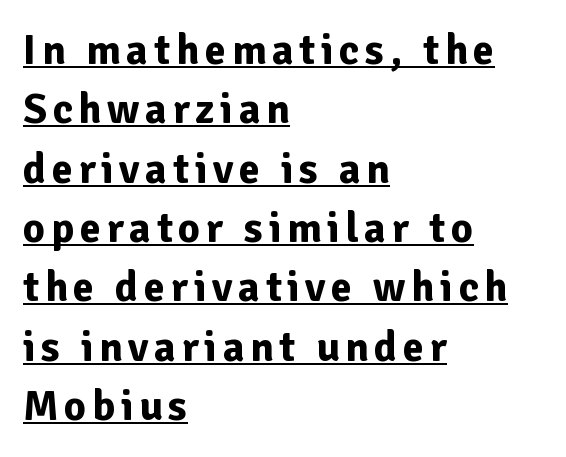
Q: Is the text bold? A: Yes.
Q: Is the text italic (slanted)? A: No, it is upright.
Q: Is the typeface a serif or a sans-serif typeface? A: Sans-serif.
Q: Is the text underlined? A: Yes.
Q: How is the paragraph aligned? A: Left-aligned.
Q: Is the spacing between lines tight, normal or loose? A: Normal.
Q: Width (condensed, normal, or wide)? A: Normal.
Q: Stroke contrast? A: Low.
Q: x-height? A: Medium.
Q: Monospaced? A: No.
